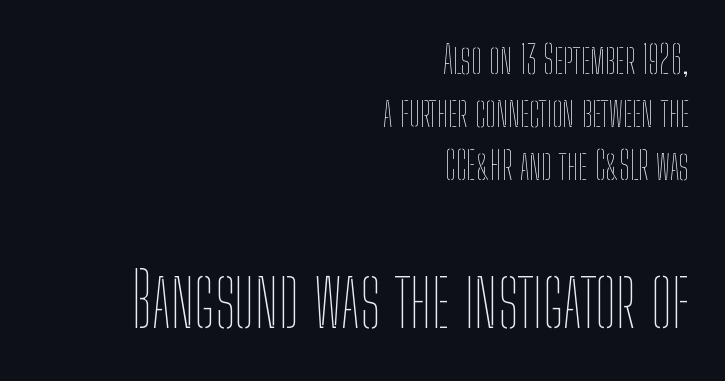
The image shows 75 px thin, condensed type, upright; set right-aligned, normal line spacing (1.39x), normal letter spacing, not underlined; the second (bottom) block is 1.97x larger; low stroke contrast and a medium x-height.
